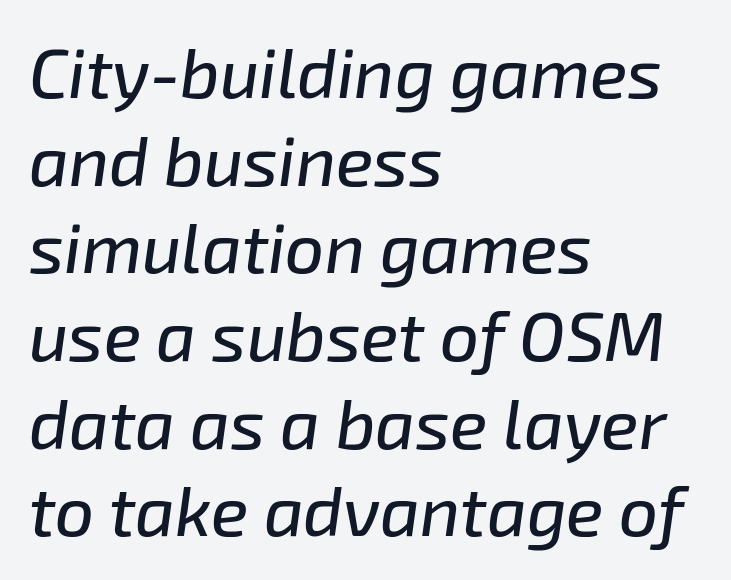
Caption: standard tracking, unaltered. In terms of posture, this sample is oblique. Quick note: interline space is typical. Underline: absent.
